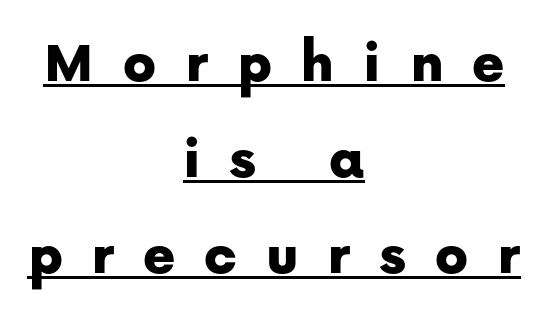
Q: Is the text italic (slanted)? A: No, it is upright.
Q: Is the typeface a serif or a sans-serif typeface? A: Sans-serif.
Q: Is the text underlined? A: Yes.
Q: How is the paragraph aligned? A: Centered.
Q: Is the spacing between letters normal or unusually wide? A: Unusually wide.
Q: Is the spacing between lines tight, normal or loose? A: Normal.
Q: Width (condensed, normal, or wide)? A: Normal.
Q: Stroke contrast? A: Low.
Q: x-height? A: Medium.
Q: Monospaced? A: No.
